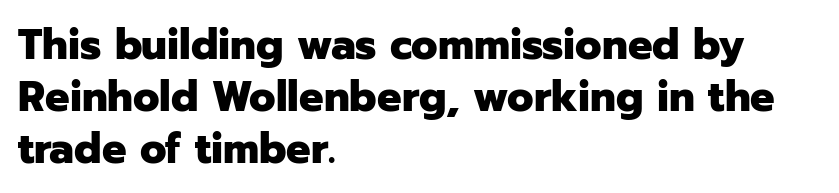
The image shows 43 px heavy sans-serif type, upright; set left-aligned, line spacing 1.21x, normal letter spacing, not underlined; low stroke contrast and a medium x-height.
